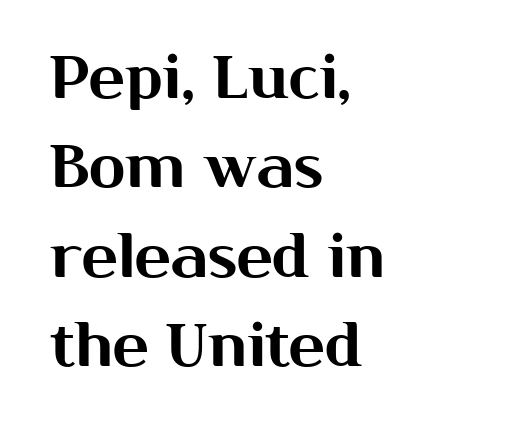
The image shows 60 px sans-serif type, upright; set left-aligned, normal line spacing (1.49x), normal letter spacing, not underlined; medium stroke contrast and a medium x-height.
